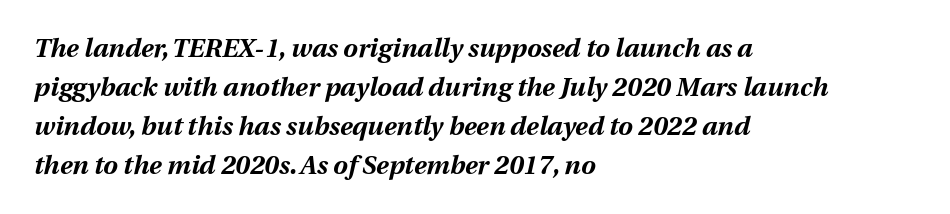
{"italic": "yes", "lean": "right", "slant_degrees": 12, "bold": "yes", "underline": "no", "align": "left", "line_spacing": "normal", "line_spacing_ratio": 1.5, "letter_spacing": "normal", "letter_spacing_em": 0.0, "glyph_px": 26}
